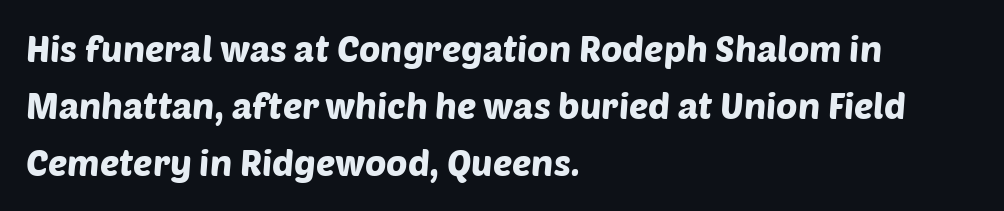
The image shows 36 px sans-serif type; set left-aligned, normal line spacing (1.59x), normal letter spacing, not underlined; low stroke contrast and a large x-height.
